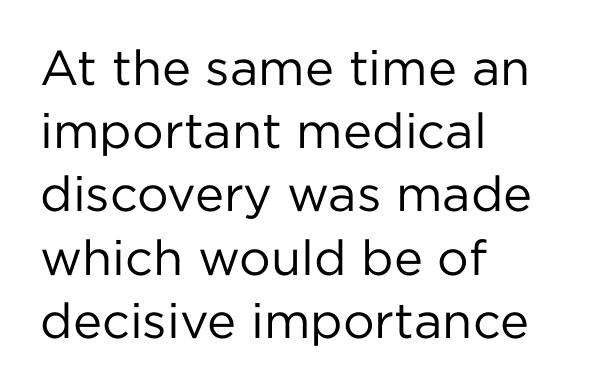
Check under the words: just untouched page. Is this a fixed-width face? No — the glyphs have proportional, varying widths. Is the block centered? No — it sits flush against the left margin. The designer went with a sans here, leaving each stem footless. The lettering stays uniformly vertical, giving the passage a roman look.
